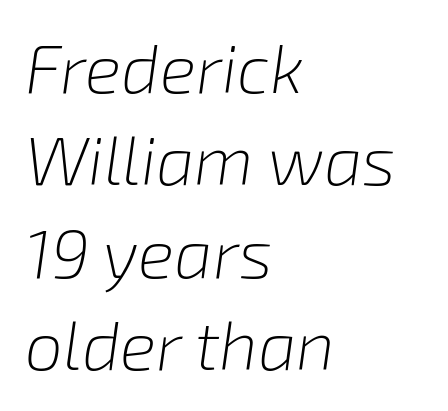
Q: Is the text bold? A: No.
Q: Is the text italic (slanted)? A: Yes, it leans right by about 8 degrees.
Q: Is the text underlined? A: No.
Q: How is the paragraph aligned? A: Left-aligned.
Q: Is the spacing between letters normal or unusually wide? A: Normal.
Q: Is the spacing between lines tight, normal or loose? A: Normal.
Q: Width (condensed, normal, or wide)? A: Normal.
Q: Stroke contrast? A: Low.
Q: x-height? A: Medium.
Q: Monospaced? A: No.
